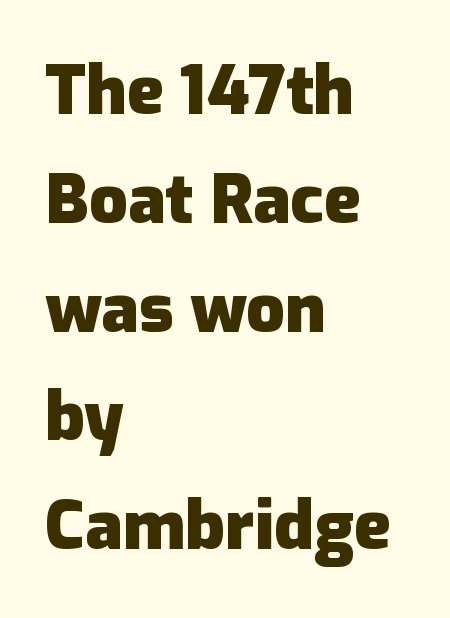
{"serif": "no", "italic": "no", "bold": "yes", "weight": "heavy", "width": "normal", "stroke_contrast": "low", "x_height": "medium", "monospaced": "no", "underline": "no", "align": "left", "line_spacing": "normal", "line_spacing_ratio": 1.6, "letter_spacing": "normal", "letter_spacing_em": 0.0, "glyph_px": 68}
